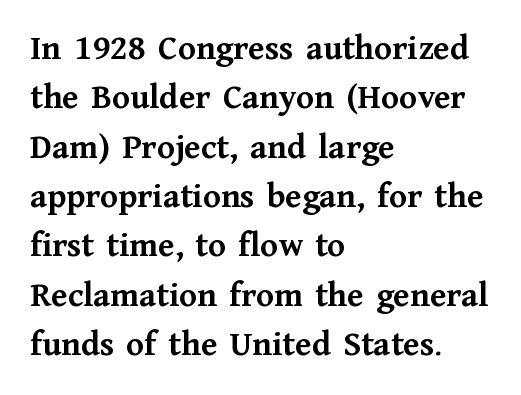
Every row of glyphs begins at an identical x-position on the left. Is the letter spacing exaggerated? No — it looks like the ordinary default. Typographically, this falls in the serif category. Think of a printed novel: that variable character pitch is what you see here. The block of text has a typical density, with ordinary space between rows.
